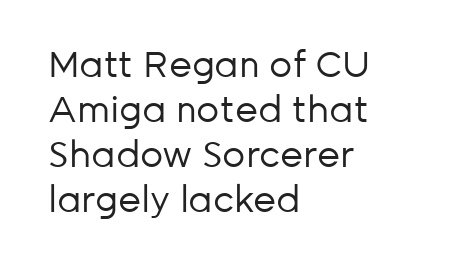
Q: Is the text bold? A: No.
Q: Is the text italic (slanted)? A: No, it is upright.
Q: Is the typeface a serif or a sans-serif typeface? A: Sans-serif.
Q: Is the text underlined? A: No.
Q: How is the paragraph aligned? A: Left-aligned.
Q: Is the spacing between letters normal or unusually wide? A: Normal.
Q: Is the spacing between lines tight, normal or loose? A: Normal.
Q: Width (condensed, normal, or wide)? A: Normal.
Q: Stroke contrast? A: Low.
Q: x-height? A: Medium.
Q: Monospaced? A: No.
